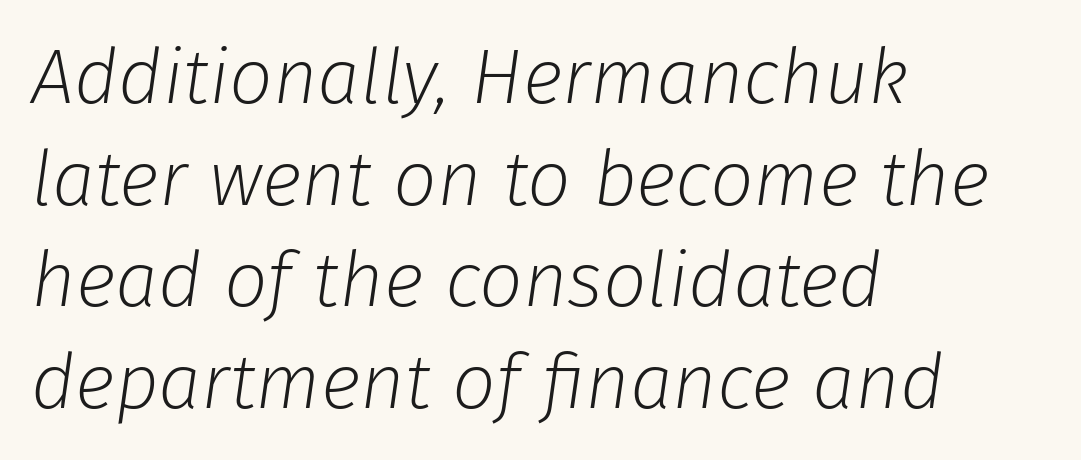
Style check: oblique. The passage shown is not bold in any degree. The face used here is proportionally spaced, like ordinary book or web type. The zone under the glyphs is completely vacant. The rendering uses a moderate line-height, typical for paragraphs.
